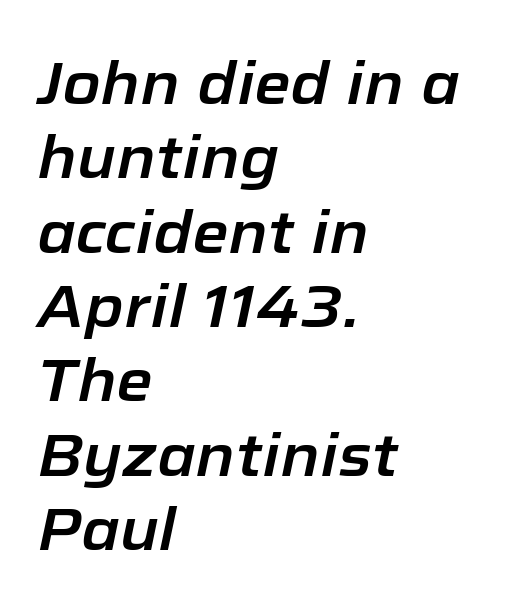
This sample has the flowing, uneven cadence of proportional lettering. Just letters on the line, the space beneath them empty. A classic flush-left, rag-right setting is used for this passage. A typesetter would mark this as italic. Does the leading feel generous? No, just average. The passage shown has conventional tracking throughout.
